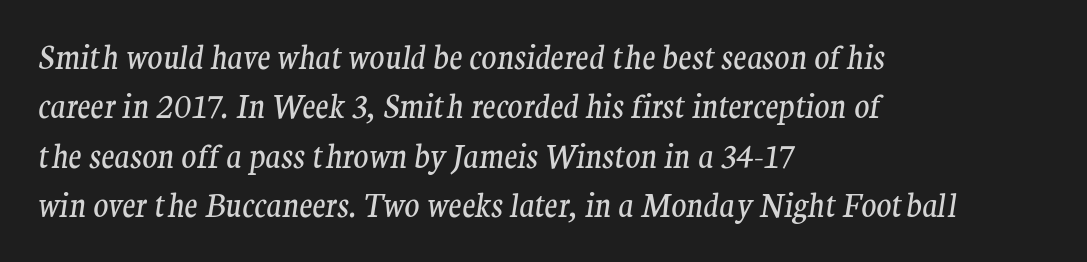
{"serif": "yes", "italic": "yes", "lean": "right", "slant_degrees": 9, "bold": "no", "weight": "regular", "width": "normal", "stroke_contrast": "medium", "x_height": "medium", "monospaced": "no", "underline": "no", "align": "left", "line_spacing": "normal", "line_spacing_ratio": 1.59, "letter_spacing": "normal", "letter_spacing_em": 0.0, "glyph_px": 31}
